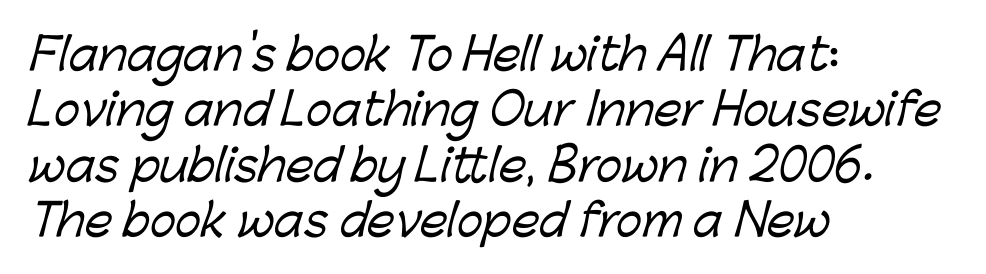
{"serif": "no", "width": "normal", "stroke_contrast": "low", "x_height": "medium", "monospaced": "no", "underline": "no", "align": "left", "line_spacing": "normal", "line_spacing_ratio": 1.26, "letter_spacing": "normal", "letter_spacing_em": 0.0, "glyph_px": 44}
